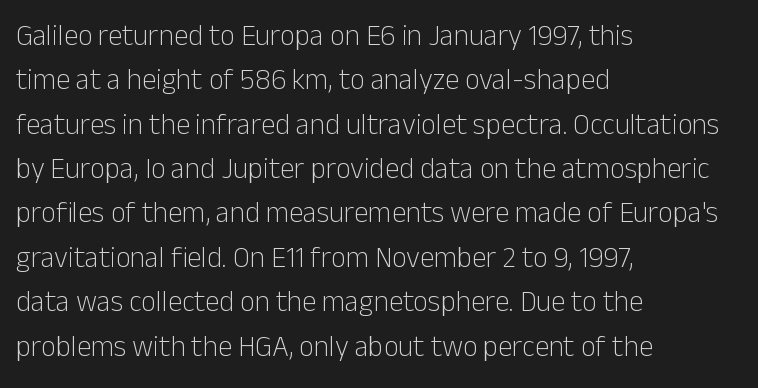
Characters remain perfectly vertical along every line. What kind of face is this? One without serifs — a sans. Short note: letters normally spaced. Nothing heavy about these letters — not bold at all.
